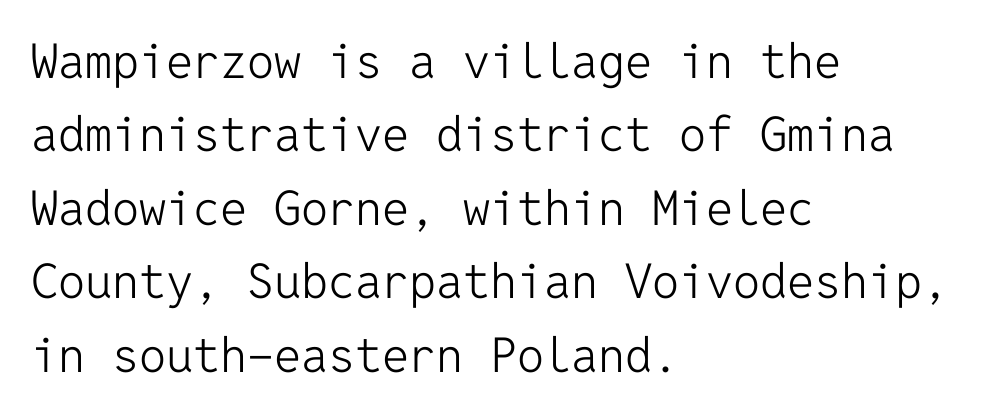
Q: Is the text bold? A: No.
Q: Is the text italic (slanted)? A: No, it is upright.
Q: Is the typeface a serif or a sans-serif typeface? A: Sans-serif.
Q: Is the text underlined? A: No.
Q: How is the paragraph aligned? A: Left-aligned.
Q: Is the spacing between letters normal or unusually wide? A: Normal.
Q: Is the spacing between lines tight, normal or loose? A: Normal.
Q: Width (condensed, normal, or wide)? A: Normal.
Q: Stroke contrast? A: Low.
Q: x-height? A: Medium.
Q: Monospaced? A: Yes.
